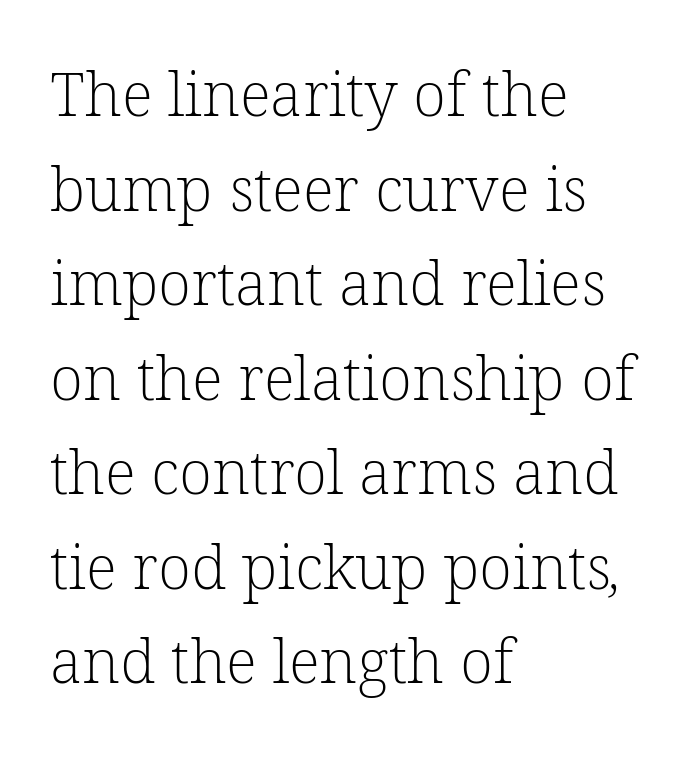
The rendering keeps characters at their native spacing. The face used here is proportionally spaced, like ordinary book or web type. Old-style or modern, the face here clearly has serifs. A student would call this left alignment; a typographer would say flush left, rag right. Stem width sits at or under what a default text font uses.
